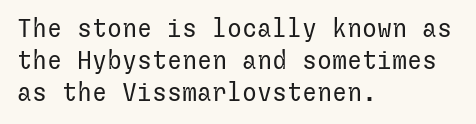
The image shows 25 px text type, upright; set left-aligned, normal line spacing (1.29x), normal letter spacing, not underlined.
